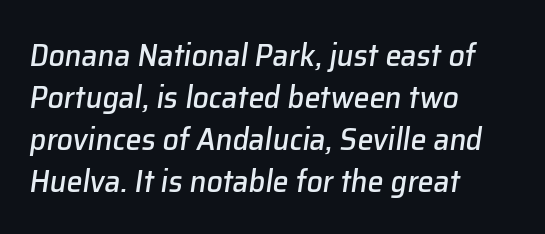
{"italic": "yes", "lean": "right", "slant_degrees": 8, "width": "normal", "stroke_contrast": "low", "x_height": "medium", "monospaced": "no", "underline": "no", "align": "left", "line_spacing": "normal", "line_spacing_ratio": 1.31, "letter_spacing": "normal", "letter_spacing_em": 0.0, "glyph_px": 32}
